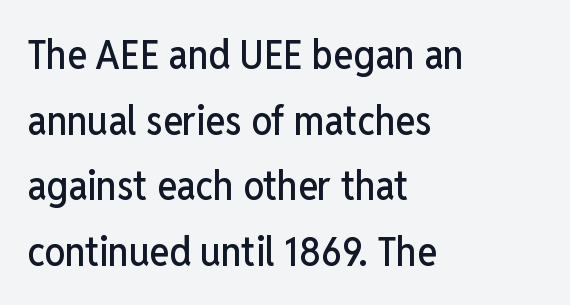
Q: Is the text italic (slanted)? A: No, it is upright.
Q: Is the typeface a serif or a sans-serif typeface? A: Sans-serif.
Q: Is the text underlined? A: No.
Q: How is the paragraph aligned? A: Left-aligned.
Q: Is the spacing between letters normal or unusually wide? A: Normal.
Q: Is the spacing between lines tight, normal or loose? A: Normal.
Q: Width (condensed, normal, or wide)? A: Condensed.
Q: Stroke contrast? A: Low.
Q: x-height? A: Medium.
Q: Monospaced? A: No.
